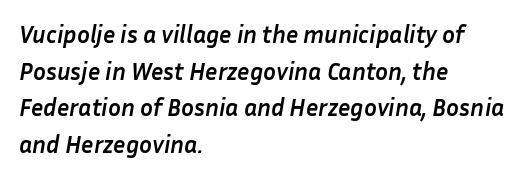
Slanted lettering throughout. The rendering anchors every line to the left-hand side. Letter spacing: default. One glance says typical: line gaps are just what's usual. The font is running at its bold setting. The space directly below the letters is spotless.
